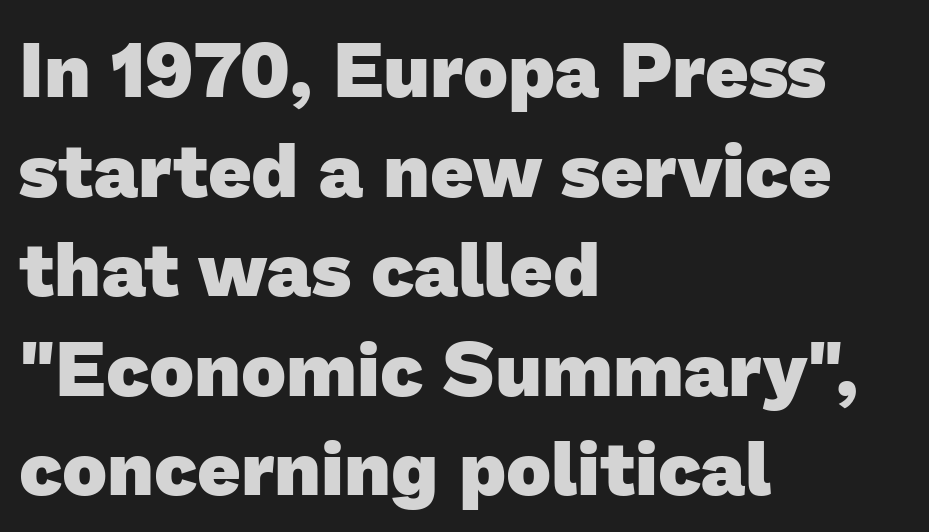
Q: Is the text bold? A: Yes.
Q: Is the typeface a serif or a sans-serif typeface? A: Sans-serif.
Q: Is the text underlined? A: No.
Q: How is the paragraph aligned? A: Left-aligned.
Q: Is the spacing between letters normal or unusually wide? A: Normal.
Q: Is the spacing between lines tight, normal or loose? A: Normal.
Q: Width (condensed, normal, or wide)? A: Normal.
Q: Stroke contrast? A: Low.
Q: x-height? A: Medium.
Q: Monospaced? A: No.
